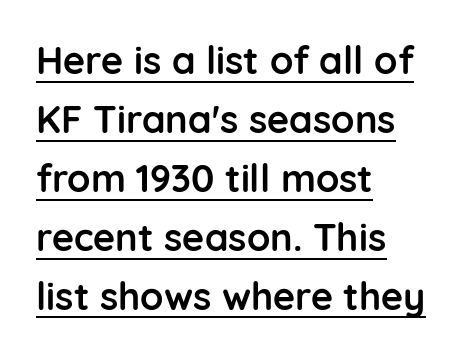
{"serif": "no", "italic": "no", "bold": "yes", "weight": "semibold", "width": "normal", "stroke_contrast": "low", "x_height": "medium", "monospaced": "no", "underline": "yes", "align": "left", "line_spacing": "normal", "line_spacing_ratio": 1.55, "letter_spacing": "normal", "letter_spacing_em": 0.0, "glyph_px": 38}
